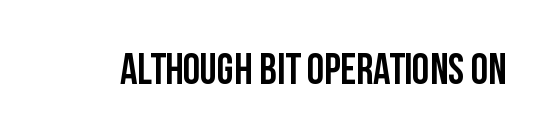
The image shows 43 px condensed sans-serif type, upright; set normal letter spacing, not underlined; low stroke contrast and a large x-height.
